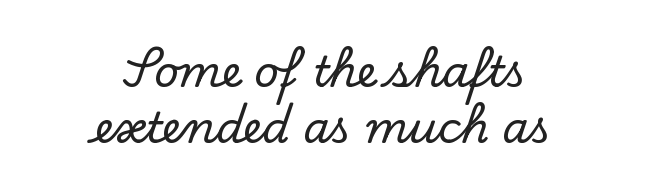
Q: Is the text italic (slanted)? A: Yes.
Q: Is the typeface a serif or a sans-serif typeface? A: Serif.
Q: Is the text underlined? A: No.
Q: How is the paragraph aligned? A: Centered.
Q: Is the spacing between letters normal or unusually wide? A: Normal.
Q: Is the spacing between lines tight, normal or loose? A: Normal.
Q: Width (condensed, normal, or wide)? A: Normal.
Q: Stroke contrast? A: Low.
Q: x-height? A: Small.
Q: Monospaced? A: No.
